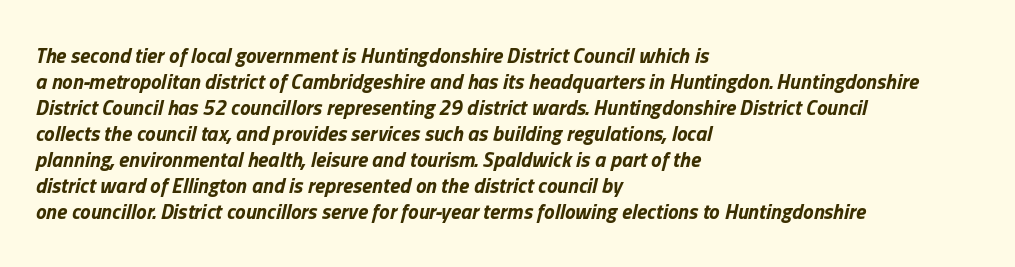
Q: Is the text bold? A: Yes.
Q: Is the text italic (slanted)? A: Yes, it leans right by about 13 degrees.
Q: Is the text underlined? A: No.
Q: How is the paragraph aligned? A: Left-aligned.
Q: Is the spacing between letters normal or unusually wide? A: Normal.
